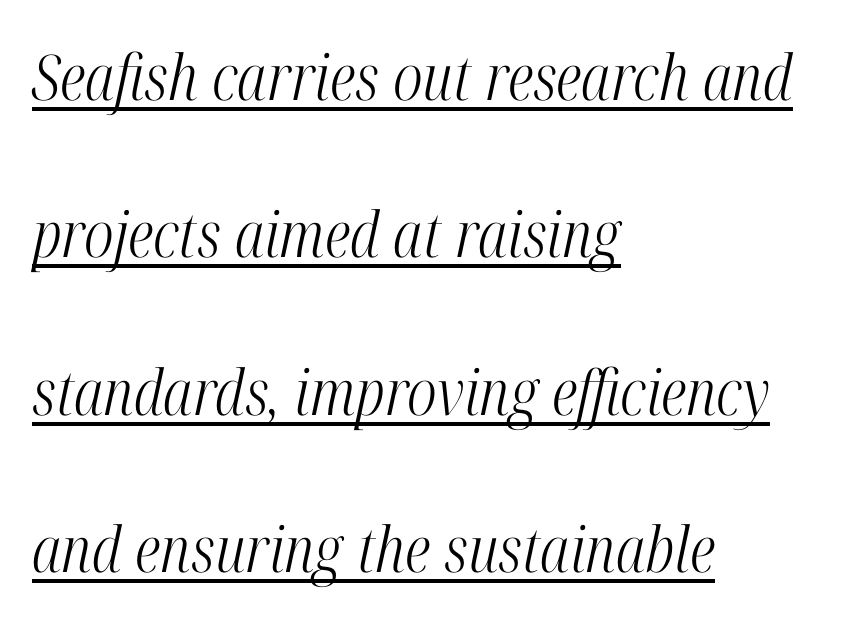
{"serif": "yes", "italic": "yes", "lean": "right", "slant_degrees": 12, "bold": "no", "weight": "light", "width": "condensed", "stroke_contrast": "high", "x_height": "medium", "monospaced": "no", "underline": "yes", "align": "left", "line_spacing": "loose", "line_spacing_ratio": 2.5, "letter_spacing": "normal", "letter_spacing_em": 0.0, "glyph_px": 63}
